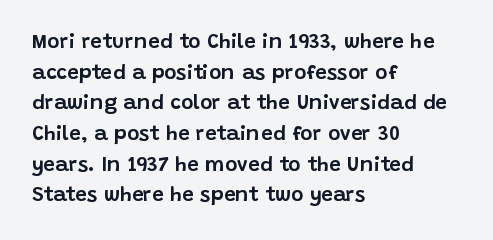
Q: Is the text italic (slanted)? A: No, it is upright.
Q: Is the text underlined? A: No.
Q: How is the paragraph aligned? A: Left-aligned.
Q: Is the spacing between letters normal or unusually wide? A: Normal.
Q: Is the spacing between lines tight, normal or loose? A: Normal.
